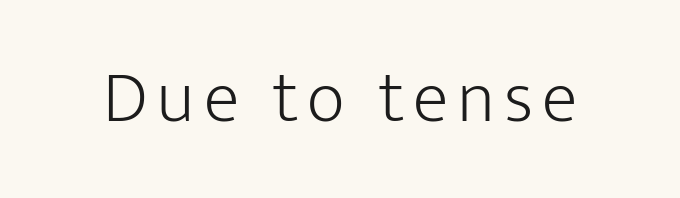
Every character sits straight up, as roman type does. A typesetter would call this proportional, since set widths differ per character. Stems here are at most as thick as an everyday book face. Unlike a traditional serif, this face leaves its strokes unadorned. Quick note: underline off.
